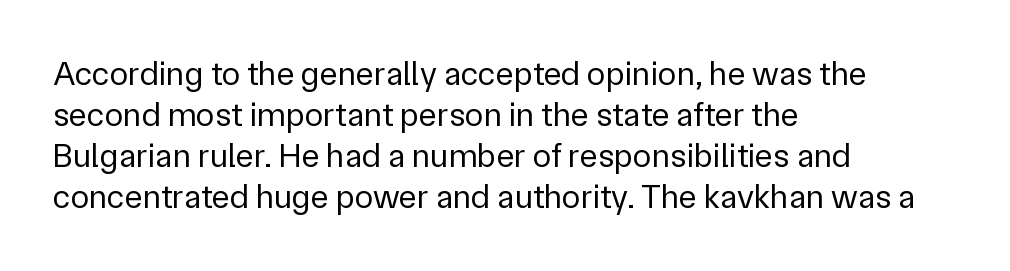
The image shows 34 px regular-weight sans-serif type, upright; set left-aligned, line spacing 1.21x, normal letter spacing, not underlined; low stroke contrast and a medium x-height.
